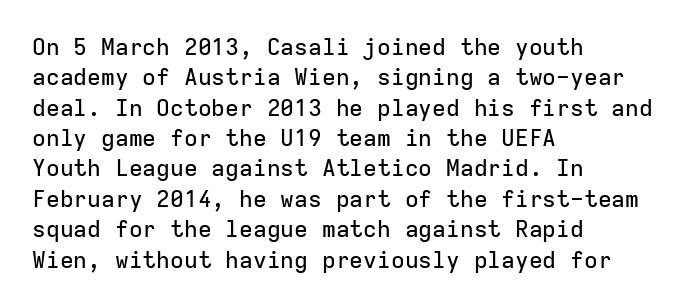
The image shows 23 px text type, upright; set left-aligned, normal line spacing (1.32x), normal letter spacing, not underlined.
